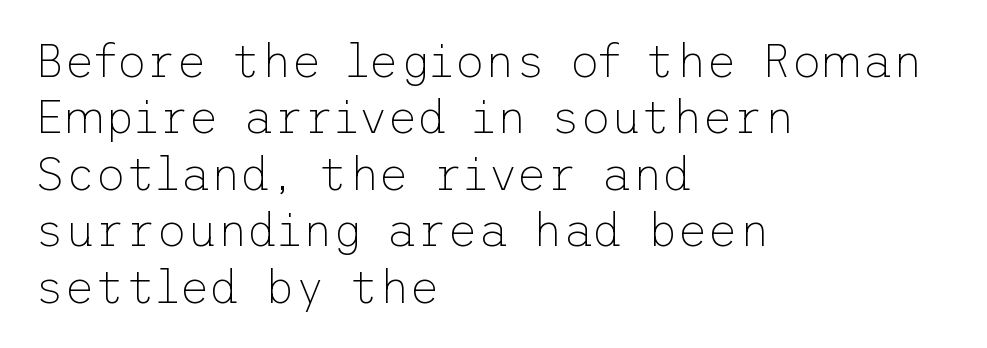
The image shows 47 px thin sans-serif type, upright; set left-aligned, line spacing 1.2x, normal letter spacing, not underlined; low stroke contrast and a medium x-height.
